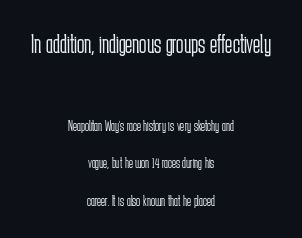
Here the first block reads like a headline and the second like body copy. Vertical spacing — loose. The letterforms sit at book weight or below. Style check: upright. The whitespace from short lines is split evenly between both sides. The strip under each line holds only bare page.
